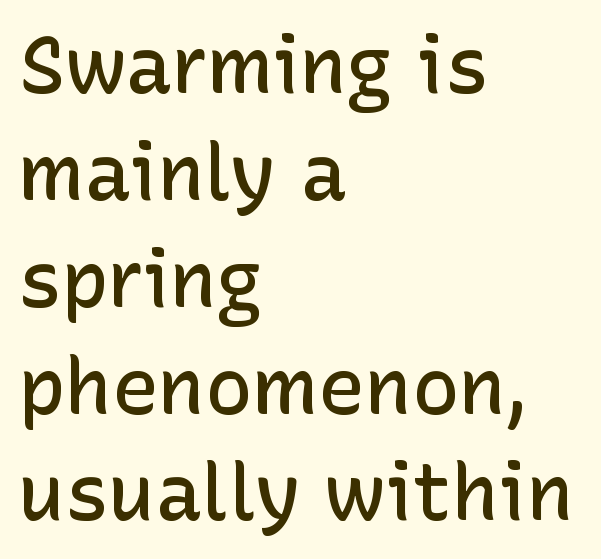
The image shows 78 px semibold sans-serif type, upright; set left-aligned, normal line spacing (1.37x), normal letter spacing, not underlined; low stroke contrast and a medium x-height.
